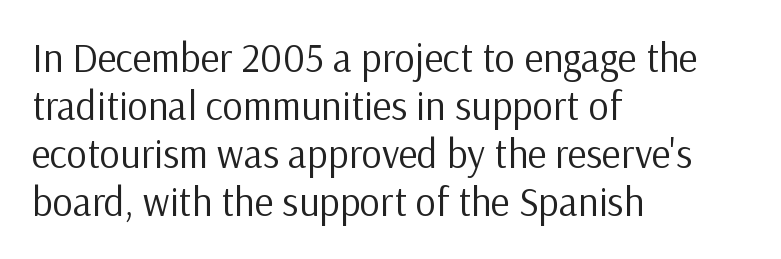
Q: Is the text bold? A: No.
Q: Is the text italic (slanted)? A: No, it is upright.
Q: Is the typeface a serif or a sans-serif typeface? A: Sans-serif.
Q: Is the text underlined? A: No.
Q: How is the paragraph aligned? A: Left-aligned.
Q: Is the spacing between letters normal or unusually wide? A: Normal.
Q: Width (condensed, normal, or wide)? A: Normal.
Q: Stroke contrast? A: Low.
Q: x-height? A: Medium.
Q: Monospaced? A: No.
